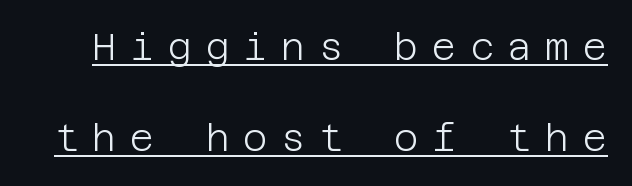
The image shows 37 px light sans-serif type, upright; set loose line spacing (2.46x), unusually wide letter spacing (+0.37 em), underlined; low stroke contrast and a large x-height.
